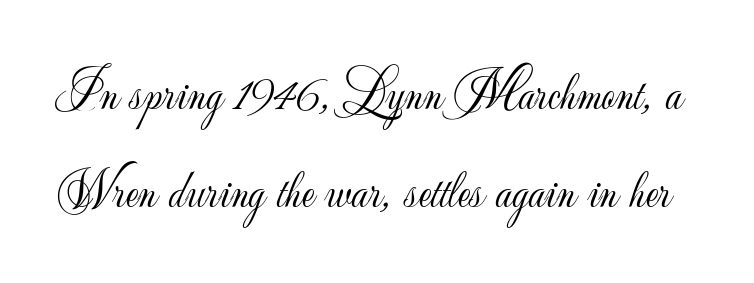
Stem width sits at or under what a default text font uses. A clean baseline with only descenders dipping below it. In terms of letterform style, serifs are entirely absent. Words appear dense and cohesive because spacing is normal. Looks like regular typesetting: each glyph gets only the width it needs.
